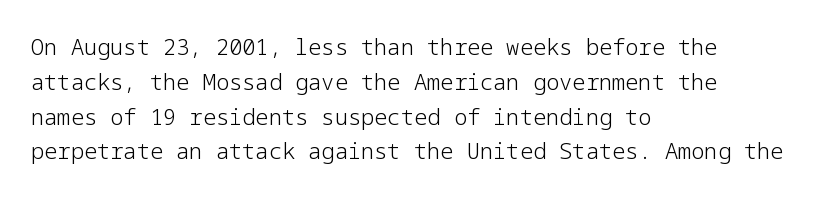
{"italic": "no", "bold": "no", "underline": "no", "align": "left", "line_spacing": "normal", "line_spacing_ratio": 1.58, "letter_spacing": "normal", "letter_spacing_em": 0.0, "glyph_px": 22}
